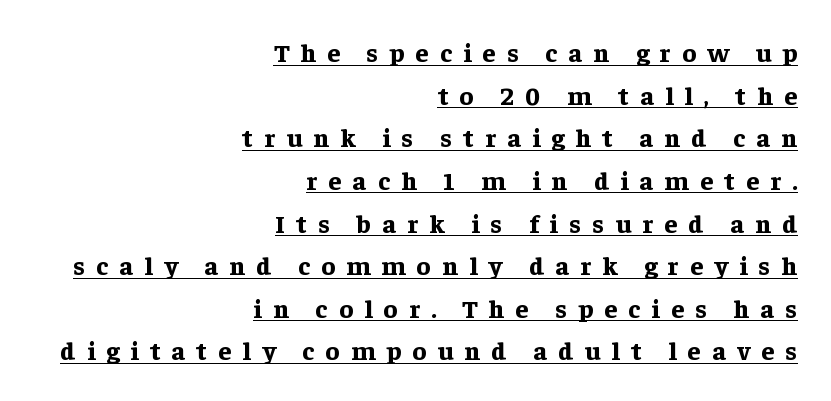
The lines are quadded right. Stroke thickness is high; the sample reads as a true bold. A baseline rule has been typeset under these characters. The gaps between neighbouring characters are conspicuously large. Posture: upright roman.
